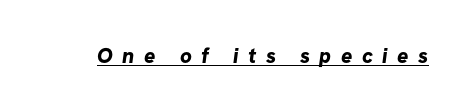
The image shows 21 px bold type; set unusually wide letter spacing (+0.45 em), underlined.
